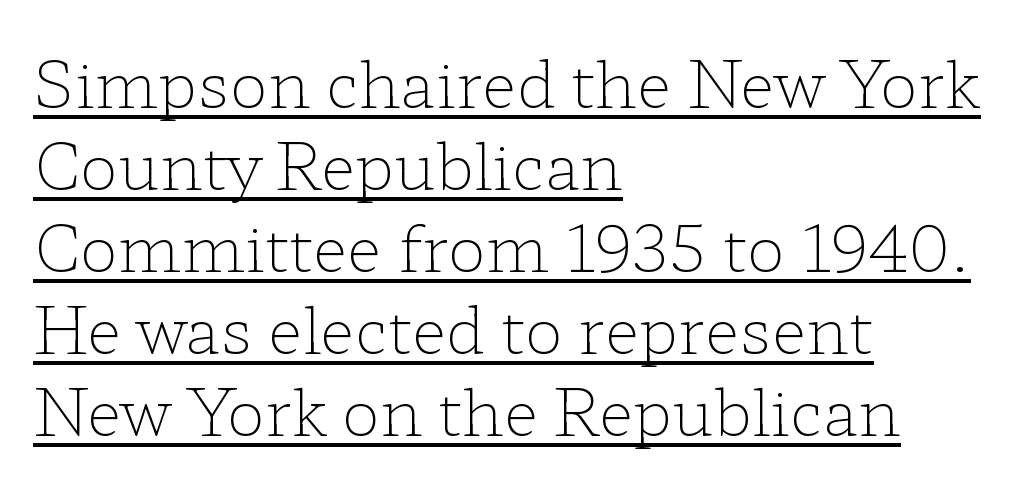
{"serif": "yes", "italic": "no", "bold": "no", "weight": "light", "width": "wide", "stroke_contrast": "low", "x_height": "medium", "monospaced": "no", "underline": "yes", "align": "left", "line_spacing": "normal", "line_spacing_ratio": 1.28, "letter_spacing": "normal", "letter_spacing_em": 0.0, "glyph_px": 64}
